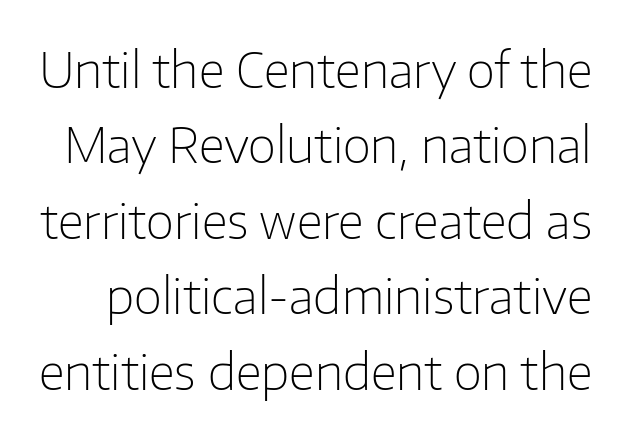
Quick note: interline space is typical. You can tell from the bare stems that sans-serif type was used. Vertical strokes here are truly vertical. Spacing verdict: proportional, widths tailored to each character. What stands out about the letter spacing? Nothing — it is the standard amount. No chunkiness to these letters — they're not bold.
